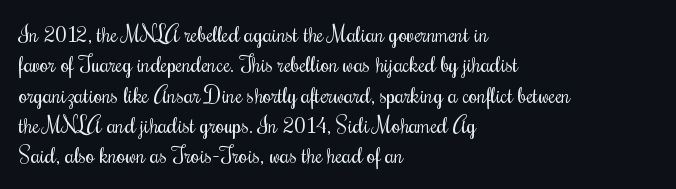
The image shows 22 px text type; set left-aligned, normal line spacing (1.38x), normal letter spacing, not underlined.
